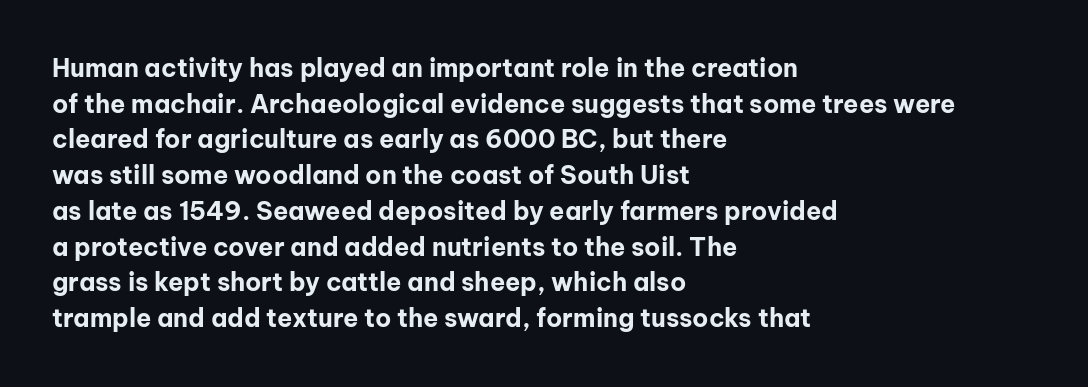
The image shows 25 px bold type, upright; set left-aligned, normal line spacing (1.43x), normal letter spacing, not underlined.
